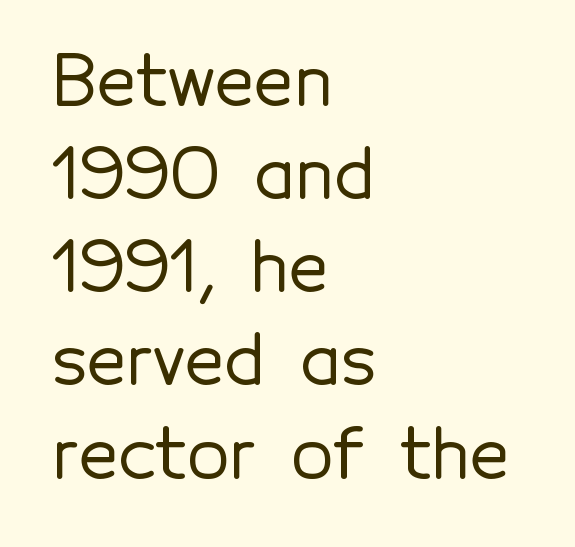
Q: Is the text italic (slanted)? A: No, it is upright.
Q: Is the typeface a serif or a sans-serif typeface? A: Sans-serif.
Q: Is the text underlined? A: No.
Q: How is the paragraph aligned? A: Left-aligned.
Q: Is the spacing between letters normal or unusually wide? A: Normal.
Q: Is the spacing between lines tight, normal or loose? A: Normal.
Q: Width (condensed, normal, or wide)? A: Normal.
Q: x-height? A: Medium.
Q: Monospaced? A: No.
